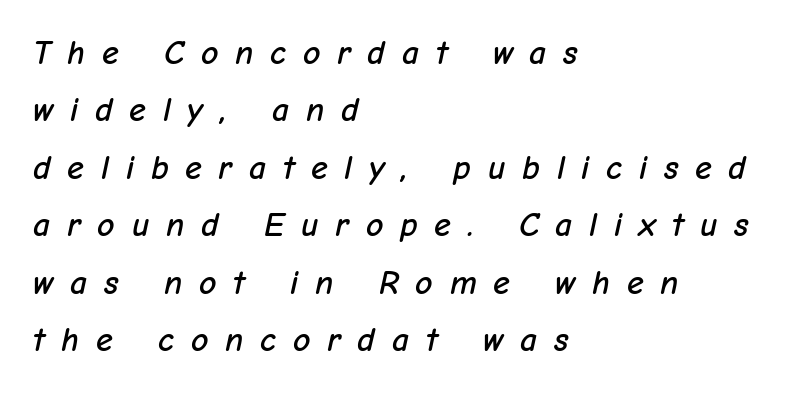
Italic: yes, the glyphs are oblique. Proportional: the letters do not fall into vertical columns. Check the space under the baseline: it is left empty. This sample uses expanded letter spacing, leaving extra air between glyphs. Line starts are locked; line ends wander. Leading: standard.
